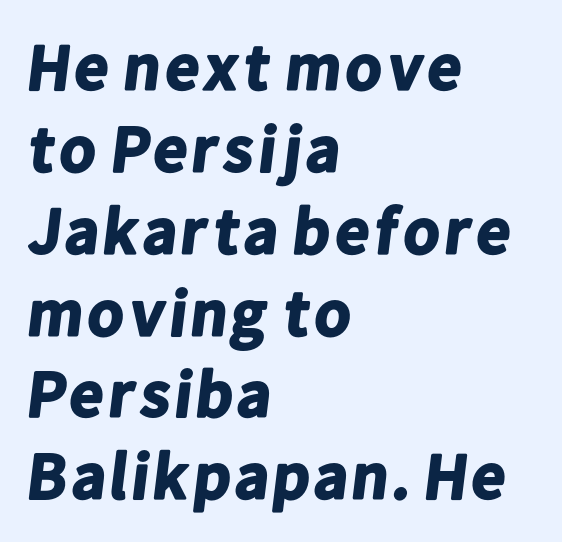
Where is the straight margin? On the left. Unlike a traditional serif, this face leaves its strokes unadorned. This rendering features lettering with no underline. Does extra space separate the letters? No, they use regular spacing. Do the characters align in a grid? No, the font is proportional. The rendering uses a bold face; every stroke is thick and dark.
